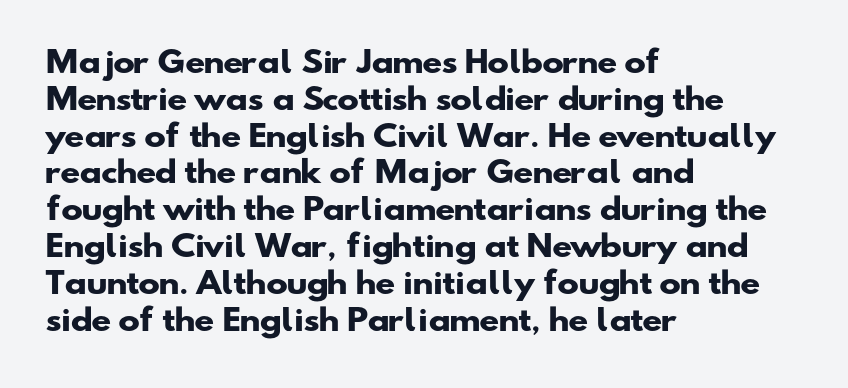
{"serif": "no", "bold": "yes", "weight": "heavy", "width": "wide", "stroke_contrast": "low", "x_height": "small", "monospaced": "no", "underline": "no", "align": "left", "line_spacing": "normal", "line_spacing_ratio": 1.27, "letter_spacing": "normal", "letter_spacing_em": 0.0, "glyph_px": 29}
